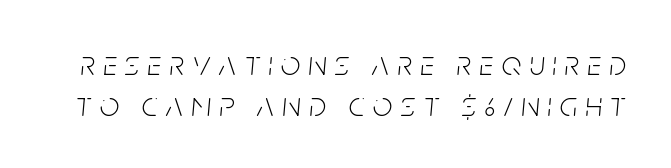
{"italic": "yes", "lean": "right", "slant_degrees": 5, "bold": "no", "weight": "light", "width": "condensed", "stroke_contrast": "low", "x_height": "large", "monospaced": "no", "underline": "no", "line_spacing_ratio": 1.2, "letter_spacing": "wide", "letter_spacing_em": 0.25, "glyph_px": 34}
